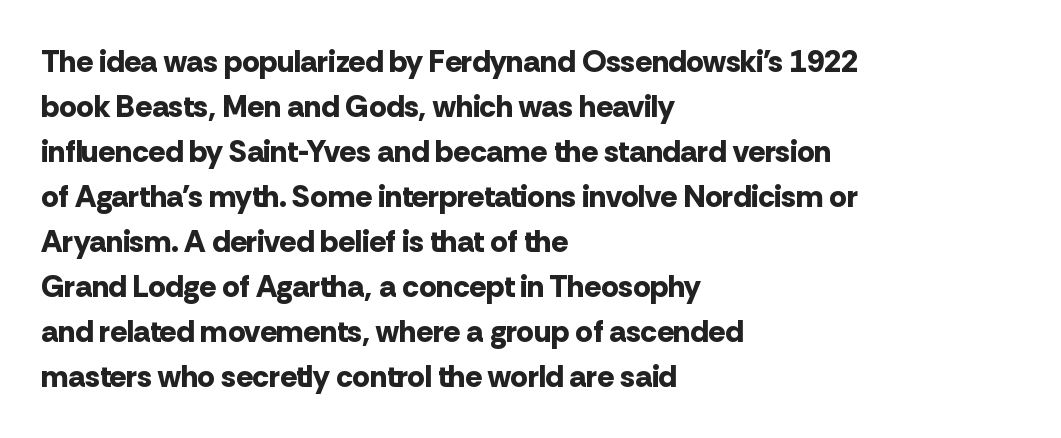
Q: Is the text bold? A: Yes.
Q: Is the text italic (slanted)? A: No, it is upright.
Q: Is the typeface a serif or a sans-serif typeface? A: Sans-serif.
Q: Is the text underlined? A: No.
Q: How is the paragraph aligned? A: Left-aligned.
Q: Is the spacing between letters normal or unusually wide? A: Normal.
Q: Is the spacing between lines tight, normal or loose? A: Normal.
Q: Width (condensed, normal, or wide)? A: Normal.
Q: Stroke contrast? A: Low.
Q: x-height? A: Medium.
Q: Monospaced? A: No.
